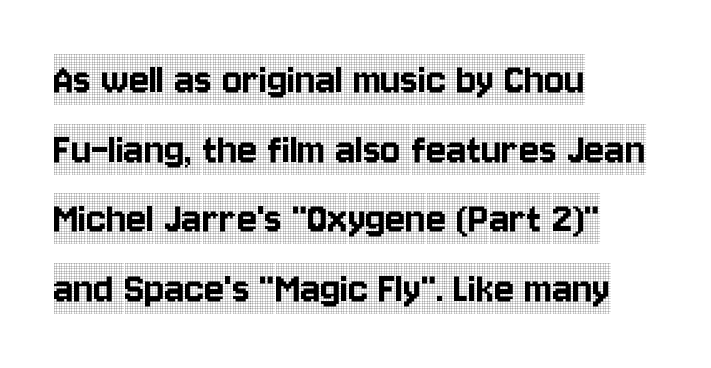
Q: Is the text italic (slanted)? A: No, it is upright.
Q: Is the typeface a serif or a sans-serif typeface? A: Serif.
Q: Is the text underlined? A: No.
Q: How is the paragraph aligned? A: Left-aligned.
Q: Is the spacing between letters normal or unusually wide? A: Normal.
Q: Is the spacing between lines tight, normal or loose? A: Normal.
Q: Width (condensed, normal, or wide)? A: Condensed.
Q: x-height? A: Large.
Q: Monospaced? A: No.
